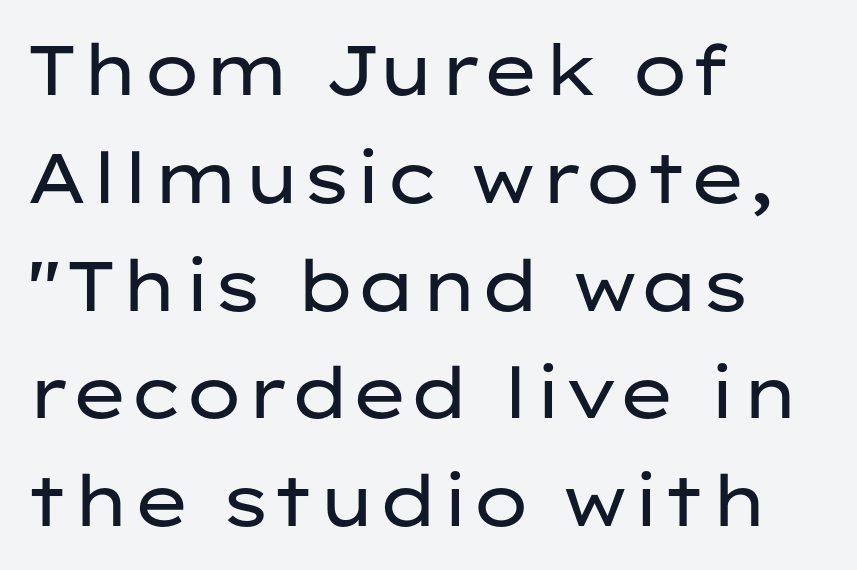
Q: Is the text bold? A: No.
Q: Is the text italic (slanted)? A: No, it is upright.
Q: Is the typeface a serif or a sans-serif typeface? A: Sans-serif.
Q: Is the text underlined? A: No.
Q: How is the paragraph aligned? A: Left-aligned.
Q: Is the spacing between letters normal or unusually wide? A: Normal.
Q: Is the spacing between lines tight, normal or loose? A: Normal.
Q: Width (condensed, normal, or wide)? A: Wide.
Q: Stroke contrast? A: Low.
Q: x-height? A: Medium.
Q: Monospaced? A: No.
